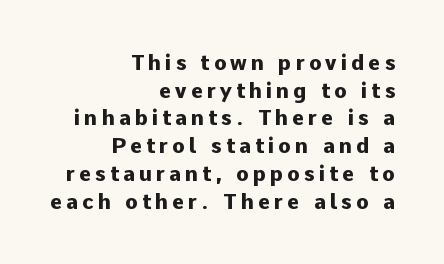
{"italic": "no", "bold": "yes", "underline": "no", "align": "right", "line_spacing": "normal", "line_spacing_ratio": 1.32, "glyph_px": 21}
